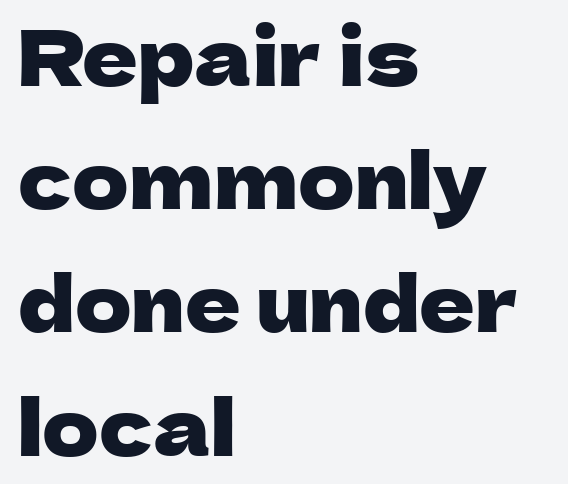
The image shows 77 px sans-serif type, upright; set left-aligned, normal line spacing (1.6x), normal letter spacing, not underlined; low stroke contrast and a medium x-height.
